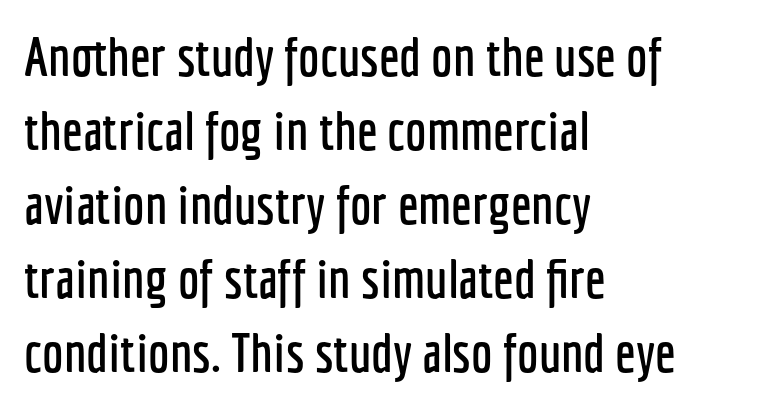
{"serif": "no", "italic": "no", "width": "condensed", "stroke_contrast": "low", "x_height": "medium", "monospaced": "no", "underline": "no", "align": "left", "line_spacing": "normal", "line_spacing_ratio": 1.37, "letter_spacing": "normal", "letter_spacing_em": 0.0, "glyph_px": 54}
